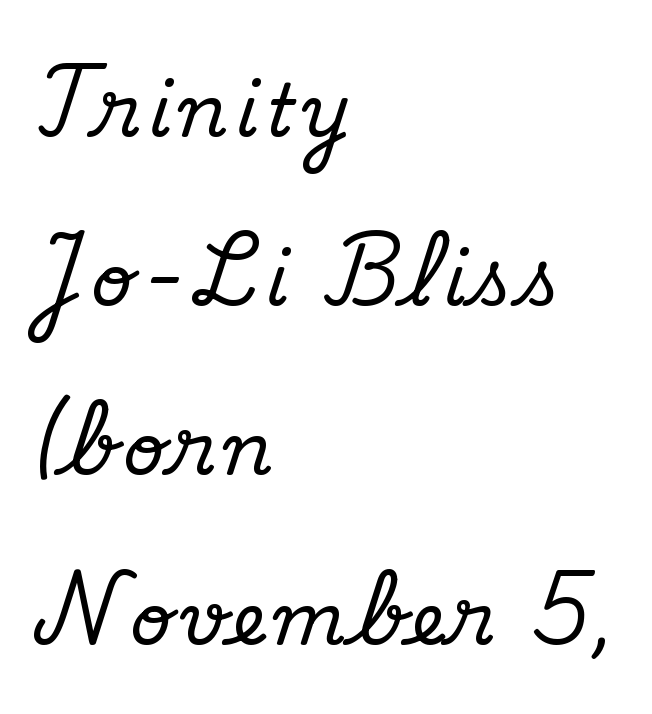
{"serif": "yes", "width": "normal", "stroke_contrast": "medium", "x_height": "small", "monospaced": "no", "underline": "no", "align": "left", "line_spacing": "loose", "line_spacing_ratio": 2.35, "glyph_px": 72}
